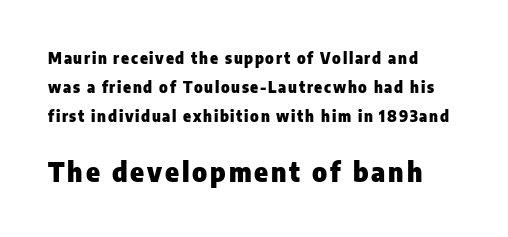
The image shows 26 px bold type, upright; set left-aligned, loose line spacing (1.92x), not underlined; the second (bottom) block is 1.73x larger.
